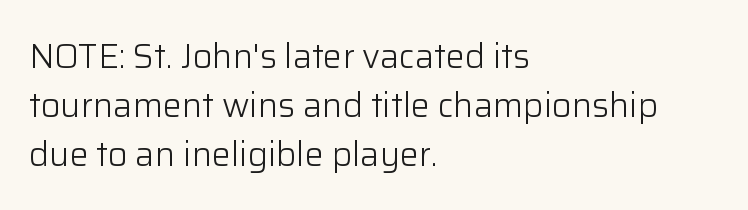
{"serif": "no", "italic": "no", "bold": "no", "weight": "light", "width": "normal", "stroke_contrast": "low", "x_height": "medium", "monospaced": "no", "underline": "no", "align": "left", "line_spacing": "normal", "line_spacing_ratio": 1.44, "letter_spacing": "normal", "letter_spacing_em": 0.0, "glyph_px": 34}
